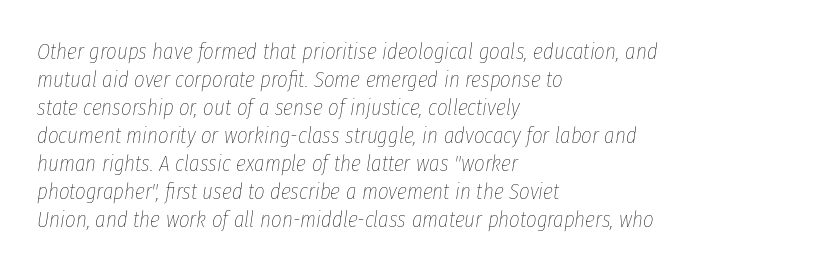
Q: Is the text bold? A: No.
Q: Is the text italic (slanted)? A: Yes, it leans right by about 8 degrees.
Q: Is the text underlined? A: No.
Q: How is the paragraph aligned? A: Left-aligned.
Q: Is the spacing between letters normal or unusually wide? A: Normal.
